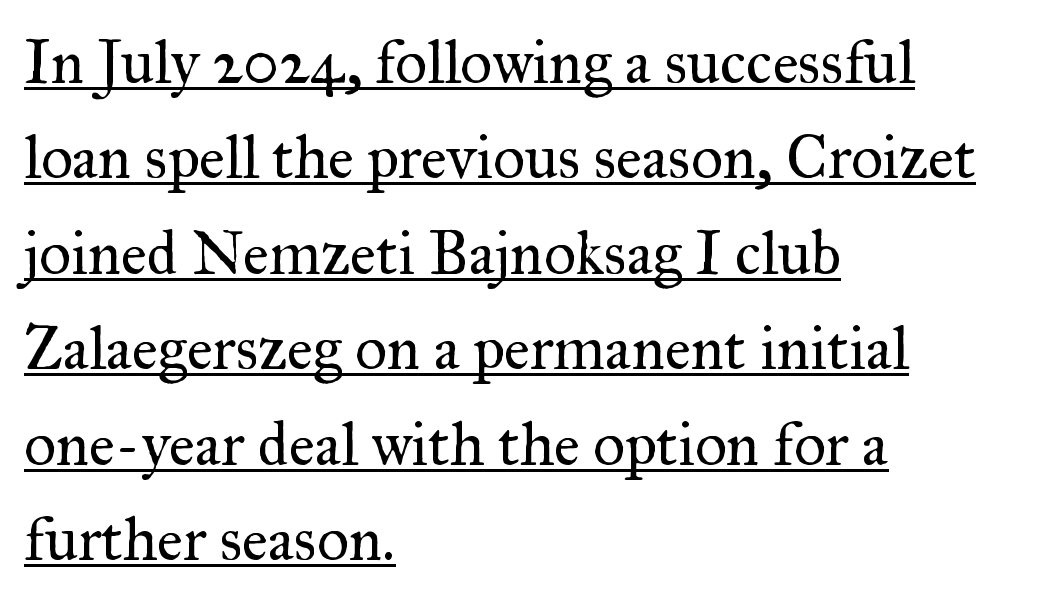
The image shows 62 px regular-weight serif type, upright; set left-aligned, normal line spacing (1.54x), normal letter spacing, underlined; medium stroke contrast and a small x-height.
